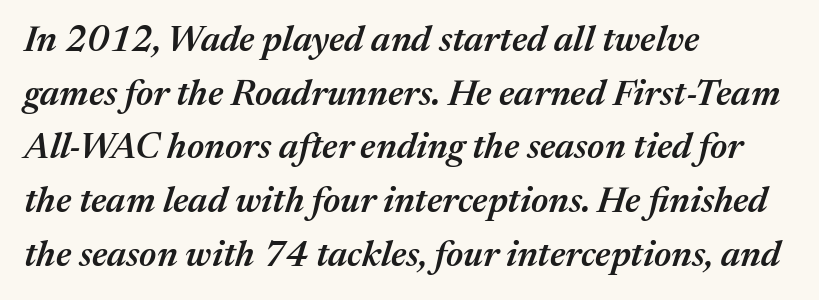
You can tell it's italic because the verticals aren't actually vertical. I'd describe the lettering as semibold — firm but not a full bold. What's the leading like? Ordinary, nothing unusual. Spacing verdict: proportional, widths tailored to each character.
